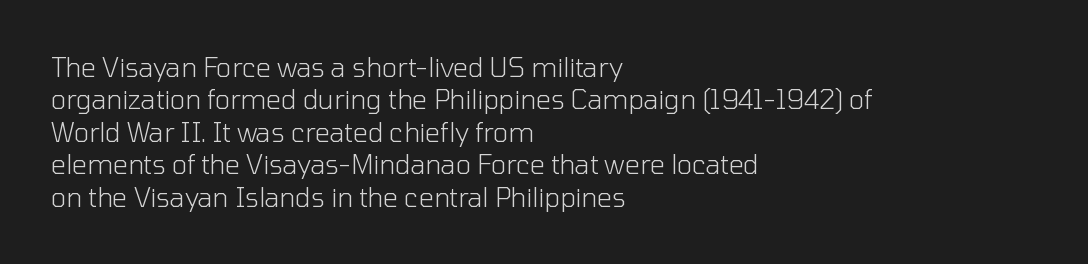
{"italic": "no", "bold": "no", "underline": "no", "align": "left", "line_spacing": "normal", "line_spacing_ratio": 1.25, "letter_spacing": "normal", "letter_spacing_em": 0.0, "glyph_px": 26}
